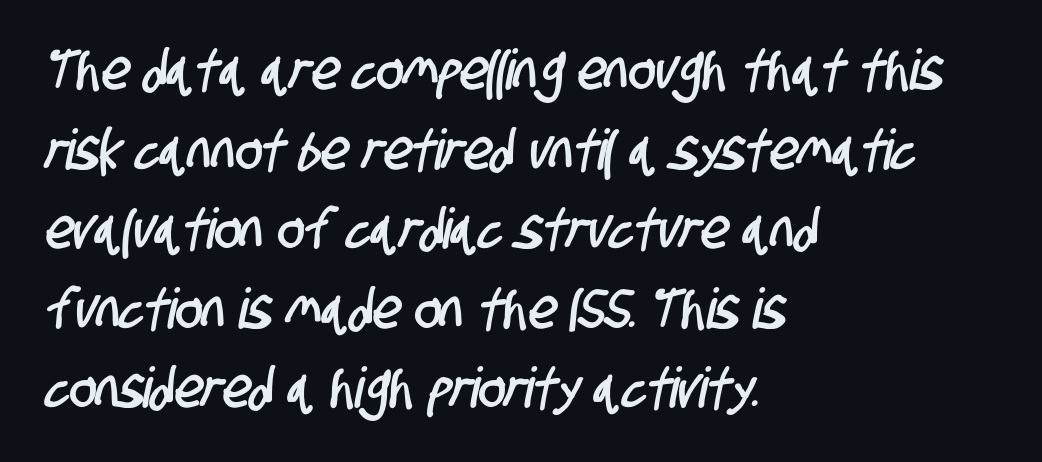
Vertical spacing — default. Lines of text with bare space underneath. Leftover space on each line is placed entirely after the last word. Is the letter spacing exaggerated? No — it looks like the ordinary default.
